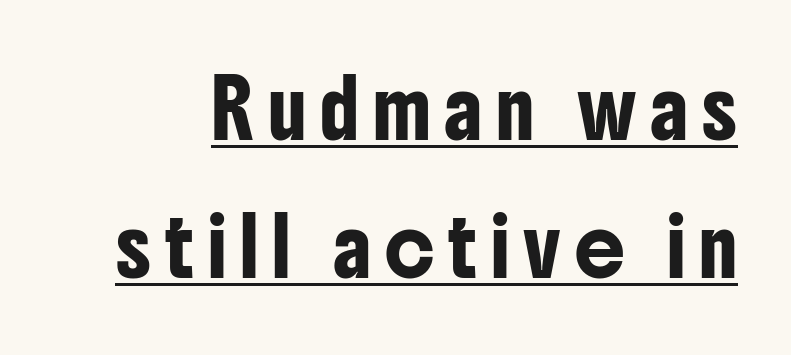
The image shows 56 px condensed sans-serif type, upright; set loose line spacing (2.46x), unusually wide letter spacing (+0.25 em), underlined; low stroke contrast and a medium x-height.
